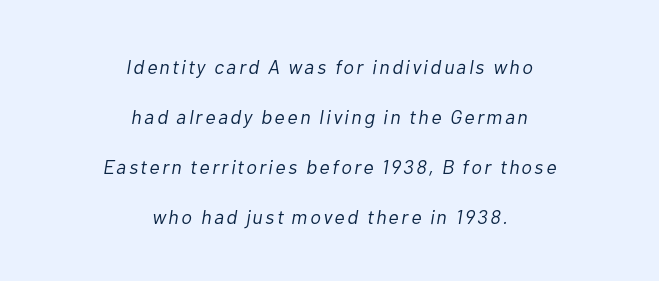
Q: Is the text bold? A: No.
Q: Is the text italic (slanted)? A: Yes, it leans right by about 10 degrees.
Q: Is the text underlined? A: No.
Q: How is the paragraph aligned? A: Centered.
Q: Is the spacing between lines tight, normal or loose? A: Loose.
